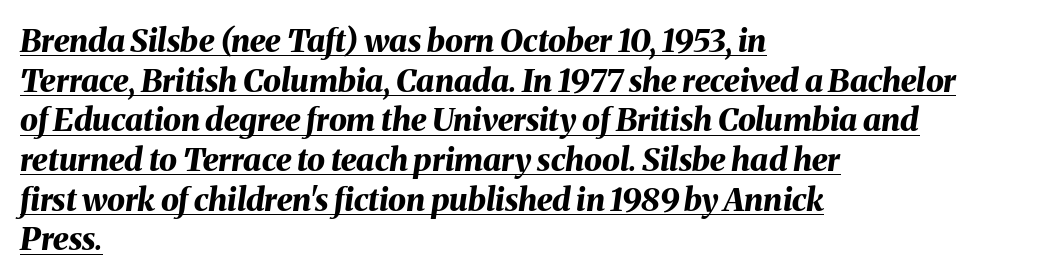
Q: Is the text bold? A: Yes.
Q: Is the text italic (slanted)? A: Yes, it leans right by about 8 degrees.
Q: Is the text underlined? A: Yes.
Q: How is the paragraph aligned? A: Left-aligned.
Q: Is the spacing between letters normal or unusually wide? A: Normal.
Q: Width (condensed, normal, or wide)? A: Normal.
Q: Stroke contrast? A: Medium.
Q: x-height? A: Medium.
Q: Monospaced? A: No.
